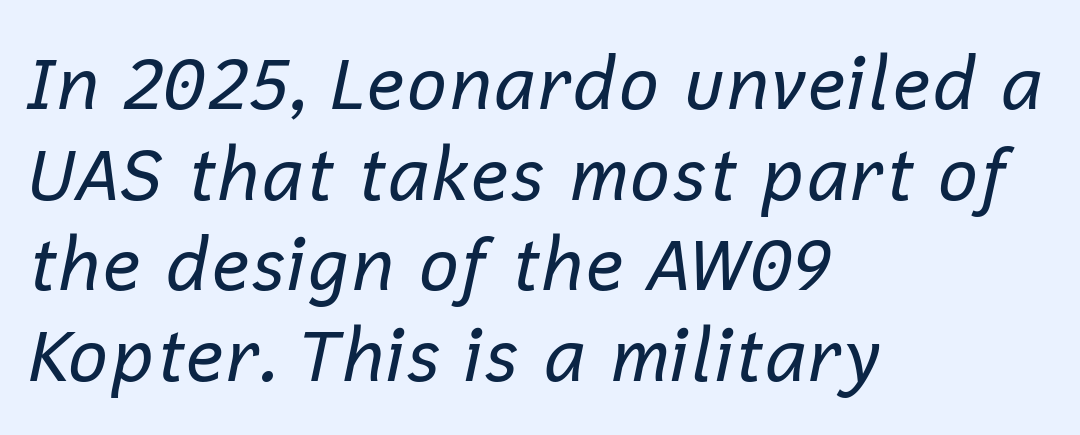
The image shows 72 px regular-weight type, italic (leaning right); set left-aligned, normal line spacing (1.26x), normal letter spacing, not underlined; low stroke contrast and a medium x-height.
